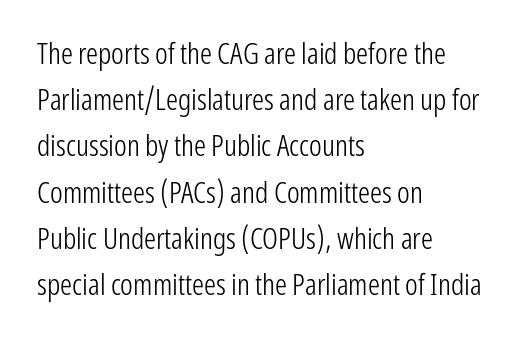
Q: Is the text bold? A: No.
Q: Is the text italic (slanted)? A: No, it is upright.
Q: Is the typeface a serif or a sans-serif typeface? A: Sans-serif.
Q: Is the text underlined? A: No.
Q: How is the paragraph aligned? A: Left-aligned.
Q: Is the spacing between letters normal or unusually wide? A: Normal.
Q: Is the spacing between lines tight, normal or loose? A: Normal.
Q: Width (condensed, normal, or wide)? A: Condensed.
Q: Stroke contrast? A: Low.
Q: x-height? A: Medium.
Q: Monospaced? A: No.
